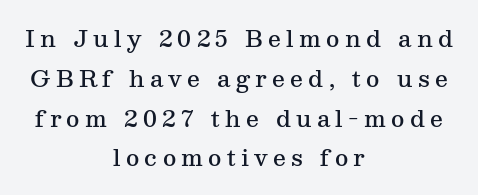
Typeset on center — no edge is straight. Underlining? Definitely not there. Unlike italic type, these characters show no tilt at all. The strokes are fattened partway — semibold, not bold. Spacing between characters has been opened up far beyond the box default.
